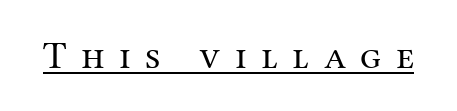
The image shows 39 px regular-weight serif type, upright; set unusually wide letter spacing (+0.37 em), underlined; medium stroke contrast and a medium x-height.
